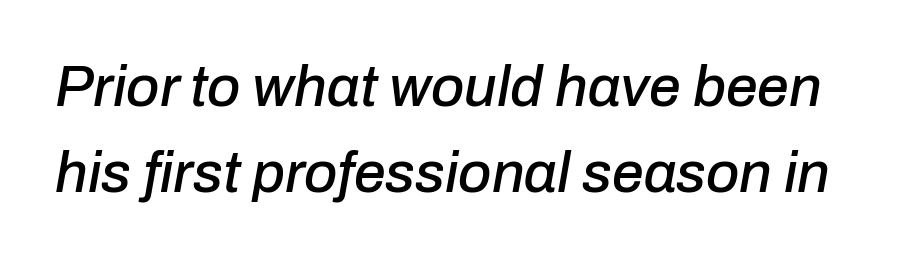
The image shows 57 px text type, italic (leaning right); set normal line spacing (1.51x), normal letter spacing, not underlined; low stroke contrast and a medium x-height.
